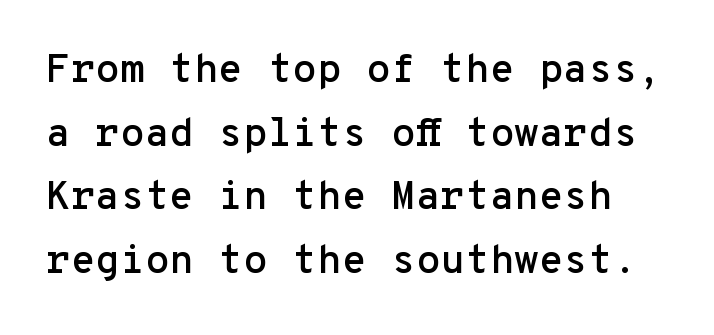
The image shows 40 px sans-serif type, upright, monospaced; set normal line spacing (1.59x), normal letter spacing, not underlined; low stroke contrast and a medium x-height.
